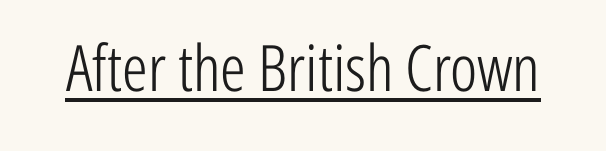
Q: Is the text bold? A: No.
Q: Is the text italic (slanted)? A: No, it is upright.
Q: Is the typeface a serif or a sans-serif typeface? A: Sans-serif.
Q: Is the text underlined? A: Yes.
Q: Is the spacing between letters normal or unusually wide? A: Normal.
Q: Width (condensed, normal, or wide)? A: Condensed.
Q: Stroke contrast? A: Low.
Q: x-height? A: Medium.
Q: Monospaced? A: No.
